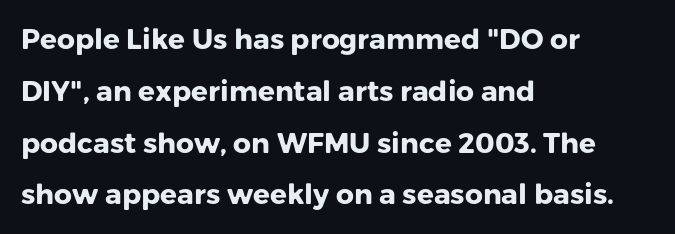
The letterforms sit shoulder to shoulder at normal distance. The characters display no serif detailing; their extremities are plain. Think of a printed novel: that variable character pitch is what you see here. The strip under each line holds only bare page. The lettering stays uniformly vertical, giving the passage a roman look. Plenty of ink on the page — the face is bold.
